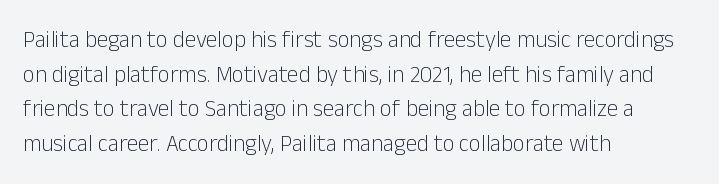
{"italic": "no", "bold": "no", "underline": "no", "align": "left", "line_spacing": "normal", "line_spacing_ratio": 1.51, "letter_spacing": "normal", "letter_spacing_em": 0.0, "glyph_px": 23}
